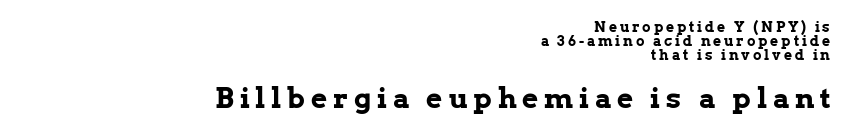
Q: Is the text bold? A: Yes.
Q: Is the text italic (slanted)? A: No, it is upright.
Q: Is the typeface a serif or a sans-serif typeface? A: Serif.
Q: Is the text underlined? A: No.
Q: How is the paragraph aligned? A: Right-aligned.
Q: Is the spacing between letters normal or unusually wide? A: Unusually wide.
Q: Is the spacing between lines tight, normal or loose? A: Tight.
Q: Which block of text is set in a larger size, the first (top) or the second (bottom)? A: The second (bottom) one.
Q: Width (condensed, normal, or wide)? A: Normal.
Q: Stroke contrast? A: Low.
Q: x-height? A: Medium.
Q: Monospaced? A: No.
